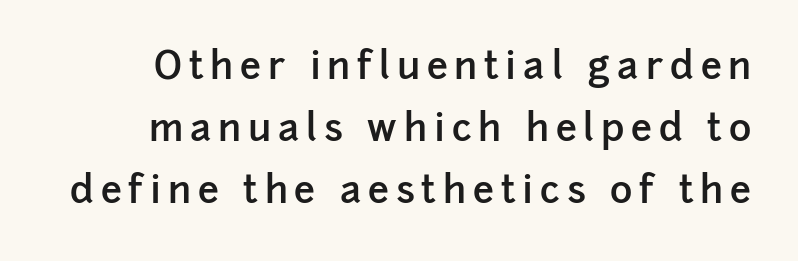
Each letter keeps its own natural width here, so spacing adapts to shape. Only glyphs here, with clear space below each row. Quick note: not italic, upright. Note: no serifs on the glyphs. The block of text has a typical density, with ordinary space between rows. The face used here is a semibold: visibly heavier than regular, lighter than bold.
